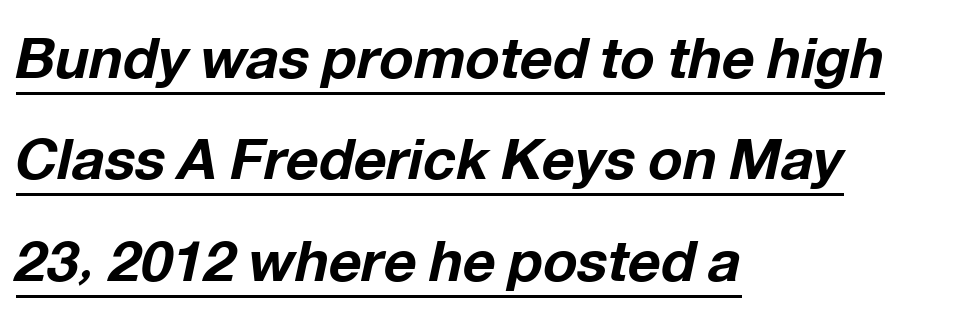
Q: Is the text bold? A: Yes.
Q: Is the text italic (slanted)? A: Yes, it leans right by about 12 degrees.
Q: Is the text underlined? A: Yes.
Q: How is the paragraph aligned? A: Left-aligned.
Q: Is the spacing between letters normal or unusually wide? A: Normal.
Q: Width (condensed, normal, or wide)? A: Normal.
Q: Stroke contrast? A: Low.
Q: x-height? A: Medium.
Q: Monospaced? A: No.
